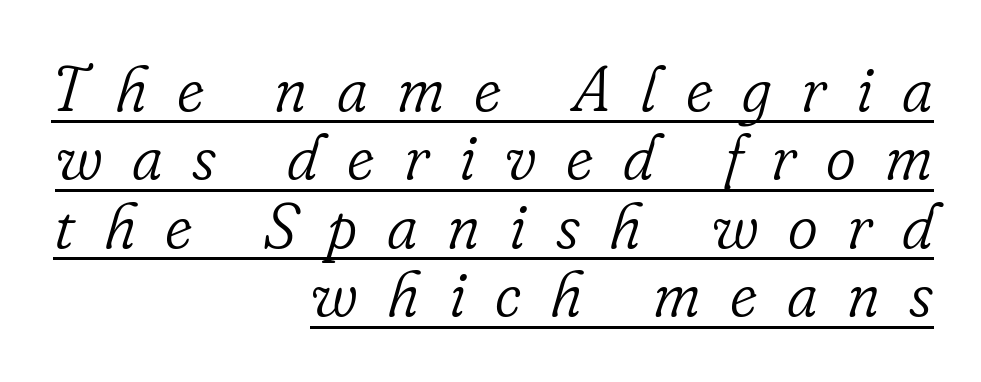
Q: Is the text bold? A: No.
Q: Is the text italic (slanted)? A: Yes, it leans right by about 16 degrees.
Q: Is the typeface a serif or a sans-serif typeface? A: Serif.
Q: Is the text underlined? A: Yes.
Q: How is the paragraph aligned? A: Right-aligned.
Q: Is the spacing between letters normal or unusually wide? A: Unusually wide.
Q: Is the spacing between lines tight, normal or loose? A: Tight.
Q: Width (condensed, normal, or wide)? A: Normal.
Q: Stroke contrast? A: Low.
Q: x-height? A: Small.
Q: Monospaced? A: No.
